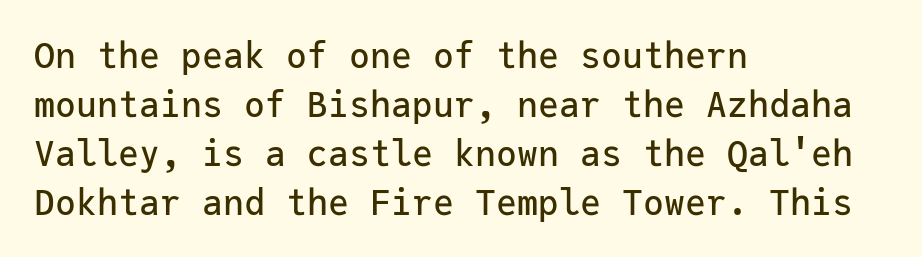
The image shows 35 px sans-serif type, upright, monospaced; set left-aligned, normal line spacing (1.4x), normal letter spacing, not underlined; low stroke contrast and a medium x-height.
